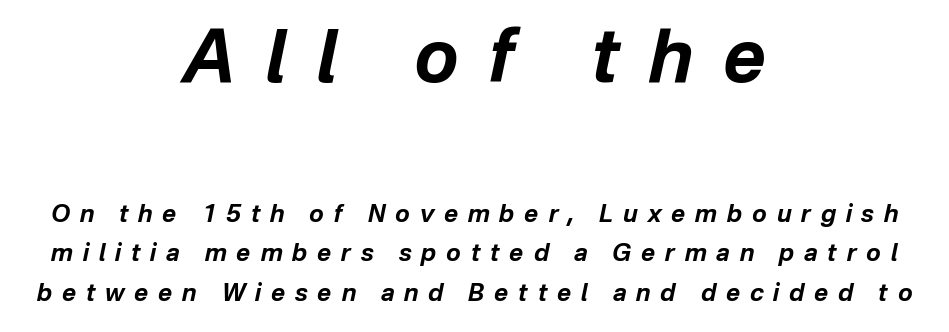
{"italic": "yes", "lean": "right", "slant_degrees": 12, "bold": "yes", "weight": "bold", "width": "normal", "stroke_contrast": "low", "x_height": "medium", "monospaced": "no", "underline": "no", "align": "center", "line_spacing": "normal", "line_spacing_ratio": 1.64, "letter_spacing": "wide", "letter_spacing_em": 0.41, "larger_block": "first", "size_ratio": 3.04, "glyph_px": 73}
